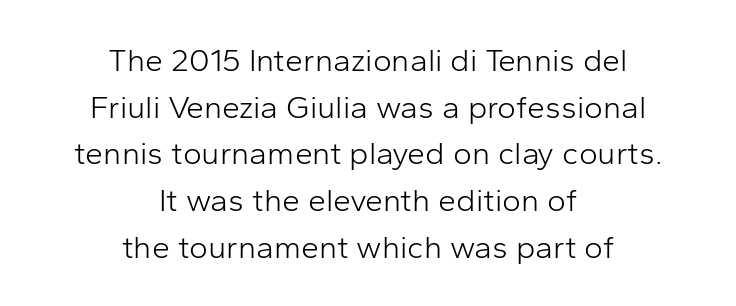
Q: Is the text bold? A: No.
Q: Is the text italic (slanted)? A: No, it is upright.
Q: Is the typeface a serif or a sans-serif typeface? A: Sans-serif.
Q: Is the text underlined? A: No.
Q: How is the paragraph aligned? A: Centered.
Q: Is the spacing between letters normal or unusually wide? A: Normal.
Q: Is the spacing between lines tight, normal or loose? A: Normal.
Q: Width (condensed, normal, or wide)? A: Normal.
Q: Stroke contrast? A: Low.
Q: x-height? A: Medium.
Q: Monospaced? A: No.
